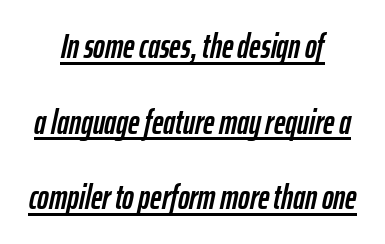
Q: Is the text italic (slanted)? A: Yes, it leans right by about 12 degrees.
Q: Is the text underlined? A: Yes.
Q: How is the paragraph aligned? A: Centered.
Q: Is the spacing between letters normal or unusually wide? A: Normal.
Q: Is the spacing between lines tight, normal or loose? A: Loose.
Q: Width (condensed, normal, or wide)? A: Condensed.
Q: Stroke contrast? A: Low.
Q: x-height? A: Medium.
Q: Monospaced? A: No.
